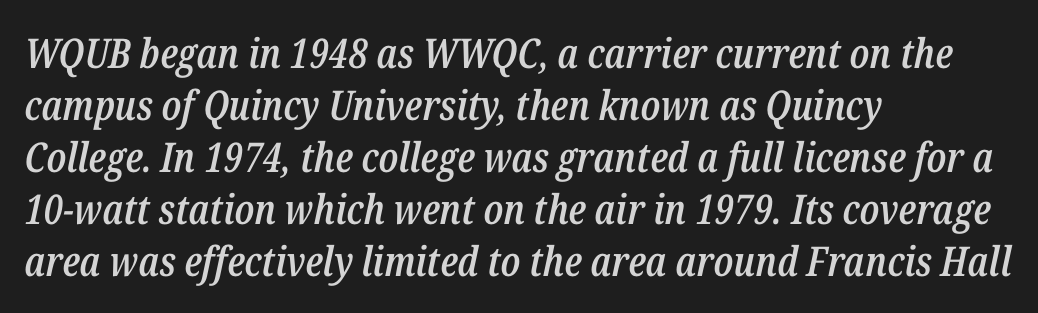
{"italic": "yes", "lean": "right", "slant_degrees": 12, "bold": "semi", "weight": "semibold", "width": "condensed", "stroke_contrast": "low", "x_height": "medium", "monospaced": "no", "underline": "no", "align": "left", "line_spacing": "normal", "line_spacing_ratio": 1.27, "letter_spacing": "normal", "letter_spacing_em": 0.0, "glyph_px": 41}
